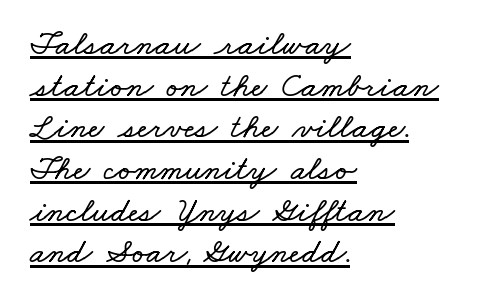
Q: Is the text underlined? A: Yes.
Q: How is the paragraph aligned? A: Left-aligned.
Q: Is the spacing between letters normal or unusually wide? A: Normal.
Q: Width (condensed, normal, or wide)? A: Wide.
Q: Stroke contrast? A: Low.
Q: x-height? A: Small.
Q: Monospaced? A: No.
